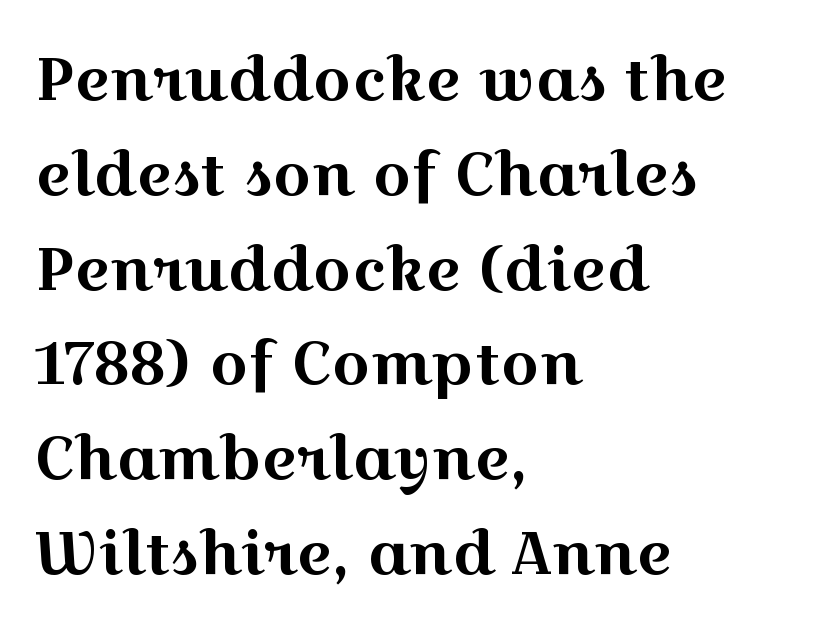
{"serif": "yes", "italic": "no", "width": "wide", "x_height": "medium", "monospaced": "no", "underline": "no", "align": "left", "line_spacing": "normal", "line_spacing_ratio": 1.58, "letter_spacing": "normal", "letter_spacing_em": 0.0, "glyph_px": 60}
